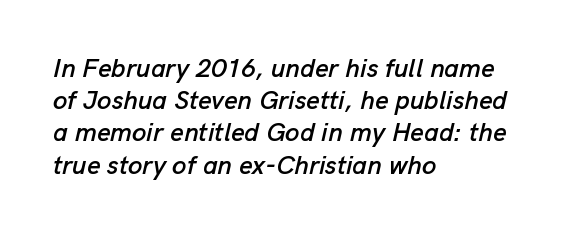
The image shows 26 px text type, italic (leaning right); set left-aligned, line spacing 1.24x, normal letter spacing, not underlined.
